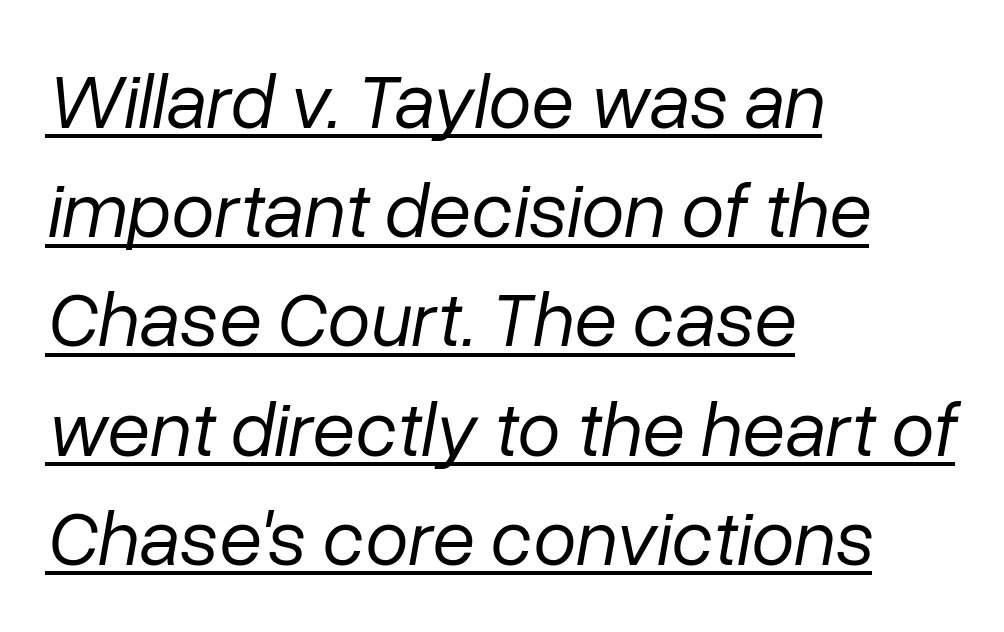
{"italic": "yes", "lean": "right", "slant_degrees": 10, "bold": "no", "weight": "regular", "width": "normal", "stroke_contrast": "low", "x_height": "medium", "monospaced": "no", "underline": "yes", "align": "left", "line_spacing": "normal", "line_spacing_ratio": 1.4, "letter_spacing": "normal", "letter_spacing_em": 0.0, "glyph_px": 78}
